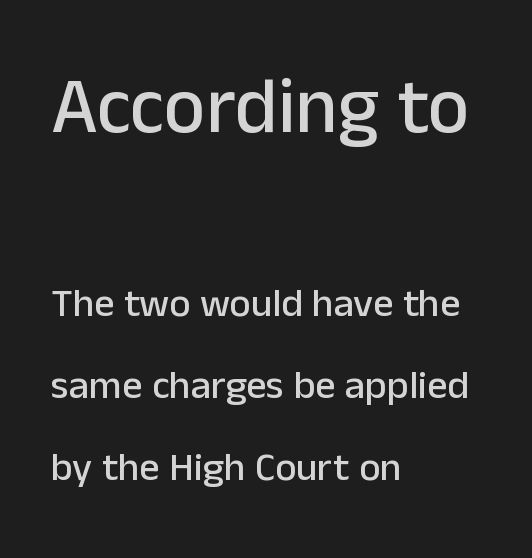
Unmarked baselines from the first word to the last. Of the two passages, the one on top uses the larger point size. Whoever set this chose breathing room over compactness in the vertical rhythm. Notice how the stems are strictly vertical — no italics here.
